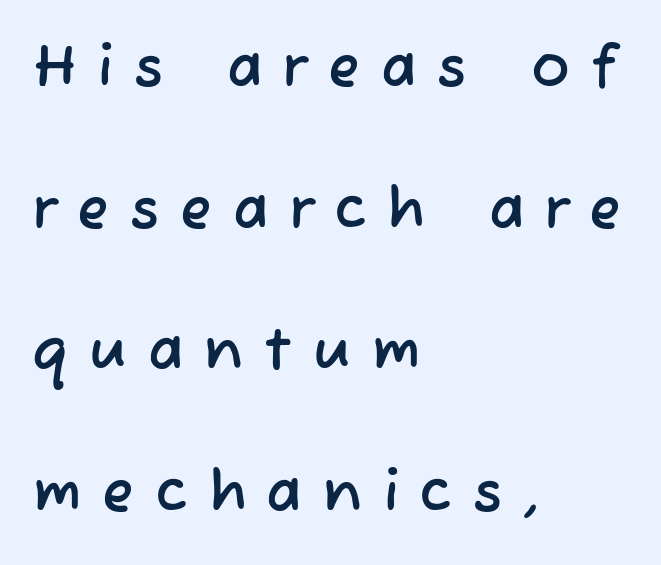
{"serif": "no", "width": "normal", "stroke_contrast": "low", "x_height": "medium", "monospaced": "no", "underline": "no", "align": "left", "line_spacing": "loose", "line_spacing_ratio": 2.44, "letter_spacing": "wide", "letter_spacing_em": 0.36, "glyph_px": 58}
